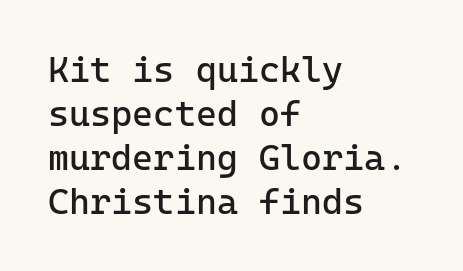
The image shows 36 px regular-weight sans-serif type, upright; set left-aligned, line spacing 1.22x, normal letter spacing, not underlined; low stroke contrast and a medium x-height.
